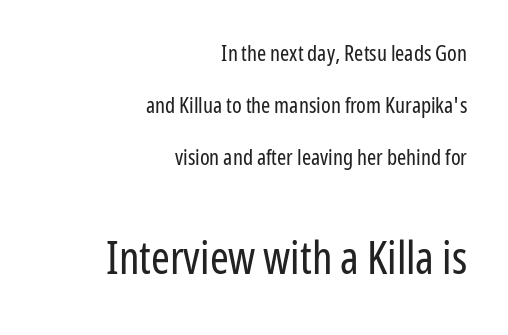
Only glyphs here, with clear space below each row. The later block is typeset at a bigger size than the earlier block. Do the characters align in a grid? No, the font is proportional. Look at the bottom of the vertical strokes: they stop flat, with no serifs.
